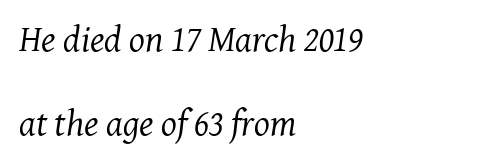
Look at the tracking — it's just the regular setting, nothing added. If you drew a line through each stem, it would be angled. Bare-footed words on every line. Heft: none added — not bold. Notice how the passage keeps a crisp vertical edge on the left only.
